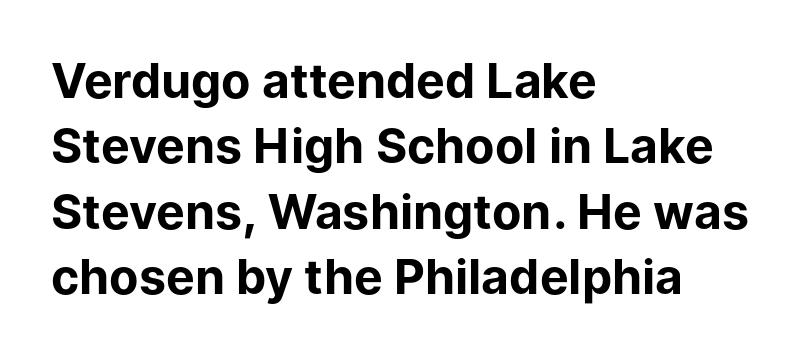
The image shows 48 px bold sans-serif type, upright; set left-aligned, normal line spacing (1.36x), normal letter spacing, not underlined; low stroke contrast and a medium x-height.
